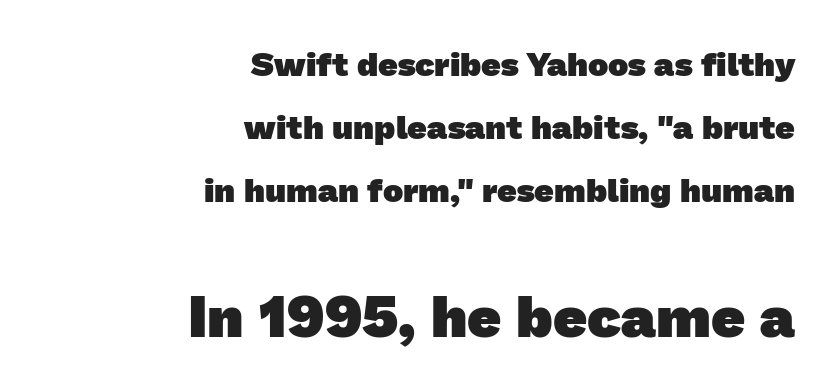
I'd describe the lettering as bold — thick and assertive. To sum up the face: it is a sans, with no serifs. Each row of text sits above clean, open space. Is this a fixed-width face? No — the glyphs have proportional, varying widths. Letter spacing: default.
